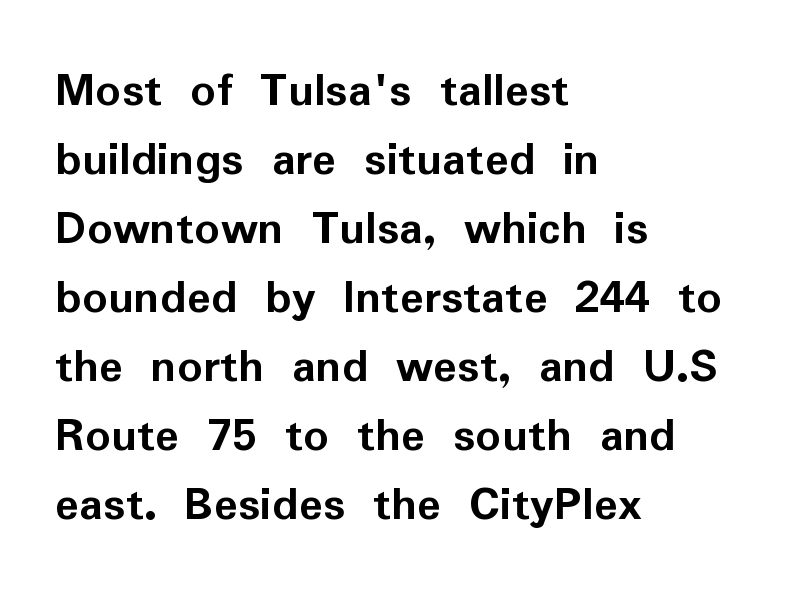
{"serif": "no", "italic": "no", "bold": "yes", "weight": "semibold", "width": "normal", "stroke_contrast": "low", "x_height": "medium", "monospaced": "no", "underline": "no", "align": "left", "line_spacing": "normal", "line_spacing_ratio": 1.38, "letter_spacing": "normal", "letter_spacing_em": 0.0, "glyph_px": 50}
